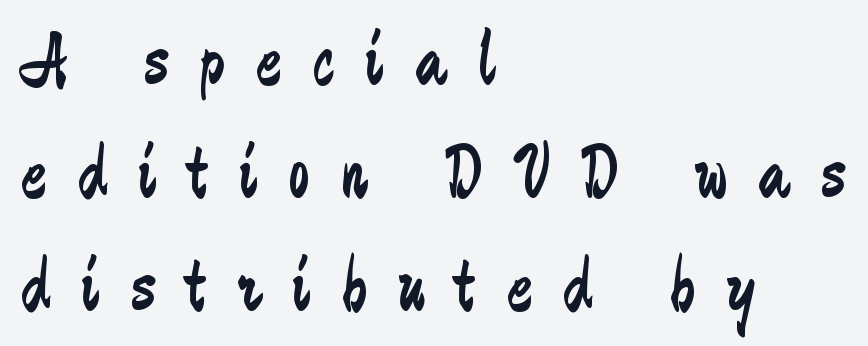
Q: Is the text bold? A: No.
Q: Is the text italic (slanted)? A: Yes.
Q: Is the typeface a serif or a sans-serif typeface? A: Sans-serif.
Q: Is the text underlined? A: No.
Q: How is the paragraph aligned? A: Left-aligned.
Q: Is the spacing between letters normal or unusually wide? A: Unusually wide.
Q: Is the spacing between lines tight, normal or loose? A: Normal.
Q: Width (condensed, normal, or wide)? A: Condensed.
Q: Stroke contrast? A: Low.
Q: x-height? A: Medium.
Q: Monospaced? A: No.
